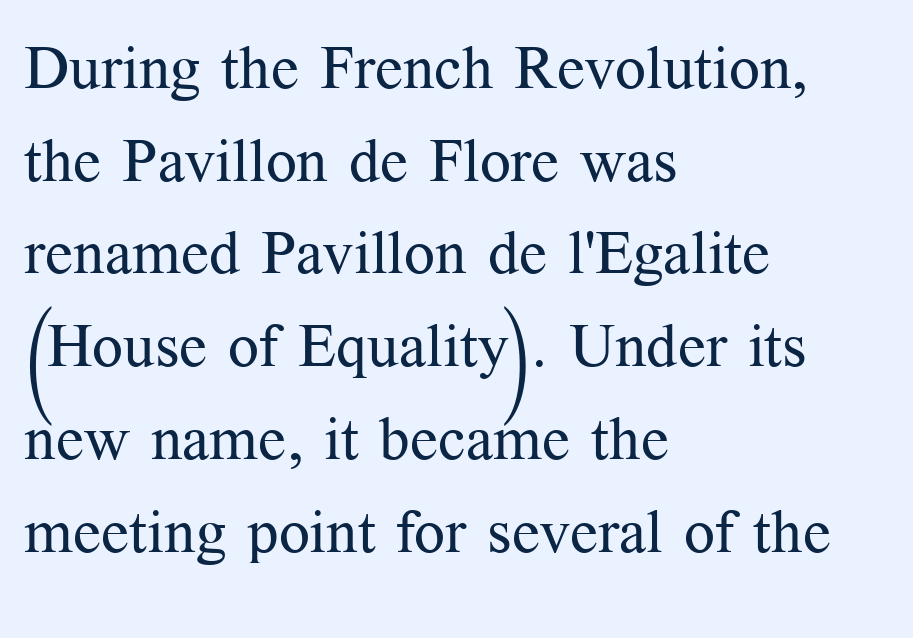
Q: Is the text bold? A: No.
Q: Is the text italic (slanted)? A: No, it is upright.
Q: Is the typeface a serif or a sans-serif typeface? A: Serif.
Q: Is the text underlined? A: No.
Q: How is the paragraph aligned? A: Left-aligned.
Q: Is the spacing between letters normal or unusually wide? A: Normal.
Q: Is the spacing between lines tight, normal or loose? A: Normal.
Q: Width (condensed, normal, or wide)? A: Normal.
Q: Stroke contrast? A: Medium.
Q: x-height? A: Medium.
Q: Monospaced? A: No.
